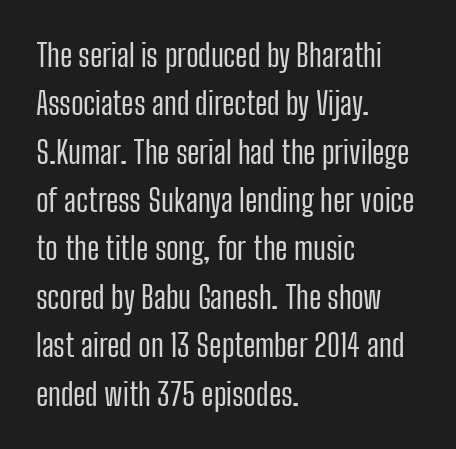
The passage shown is not underscored anywhere. Between one letter and the next there's only the usual sliver of space. Do the characters align in a grid? No, the font is proportional. This is the regular roman posture of the typeface. The letterforms sit at book weight or below. Where is the straight margin? On the left.
